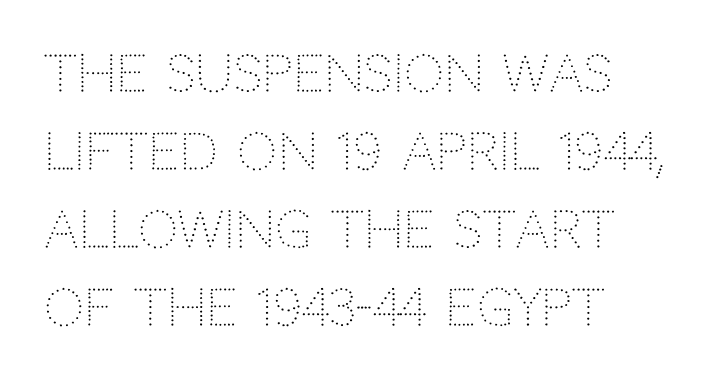
Here the glyphs are tracked normally, forming tight word shapes. Underline: absent. Is this a sans? Yes — the strokes have no serifs. This is roman type, the default non-slanted kind.
